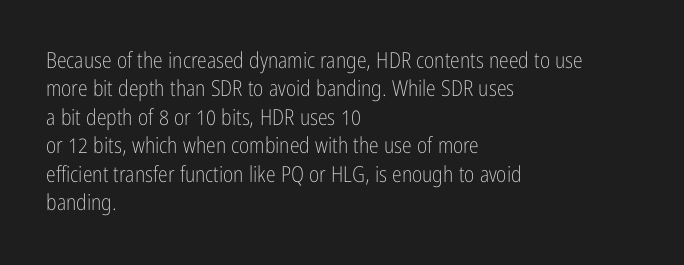
Q: Is the text bold? A: No.
Q: Is the text italic (slanted)? A: No, it is upright.
Q: Is the text underlined? A: No.
Q: How is the paragraph aligned? A: Left-aligned.
Q: Is the spacing between letters normal or unusually wide? A: Normal.
Q: Is the spacing between lines tight, normal or loose? A: Normal.
